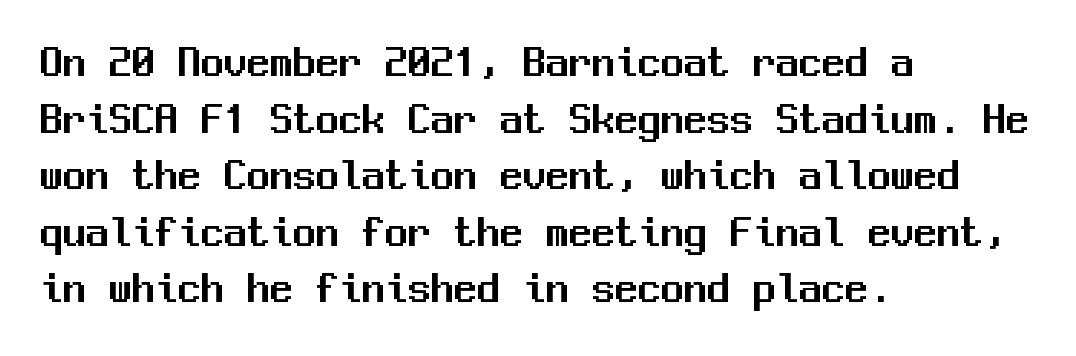
This sample uses plain, unmodified letter spacing. Looks like terminal output: every glyph gets an equal slot. Nobody drew a line under any word here. The lines in this sample share a left origin and differ only in where they stop. Examine the stroke ends and you'll find no serifs.
